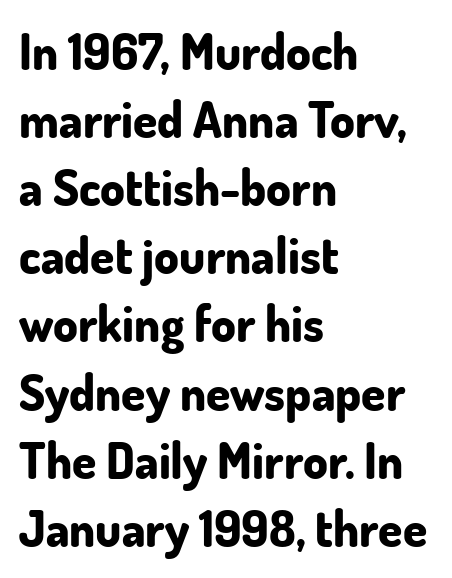
Classification — sans serif. The block of text has a typical density, with ordinary space between rows. Notice how the passage keeps a crisp vertical edge on the left only. Letter spacing: default. The glyphs are unaccompanied by any horizontal stroke below them.
